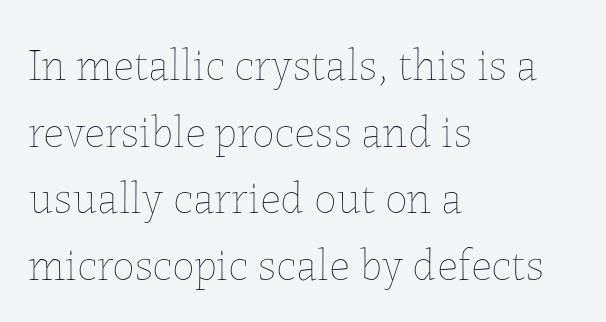
The lines sit at an ordinary, default distance from one another. Beneath every word, the page is bare. Which margin do the lines hug? The left one — the right edge is uneven. The passage shown is typed in a proportional face where columns would drift. Inter-character spacing is left at the font's built-in metrics.
